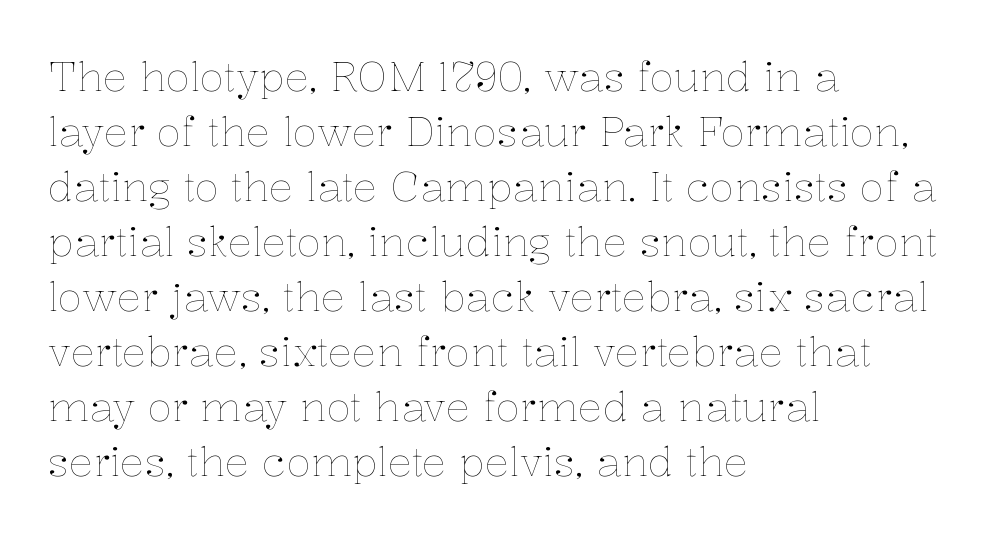
{"italic": "no", "bold": "no", "weight": "thin", "width": "normal", "stroke_contrast": "low", "x_height": "medium", "monospaced": "no", "underline": "no", "align": "left", "line_spacing": "normal", "line_spacing_ratio": 1.34, "letter_spacing": "normal", "letter_spacing_em": 0.0, "glyph_px": 41}
